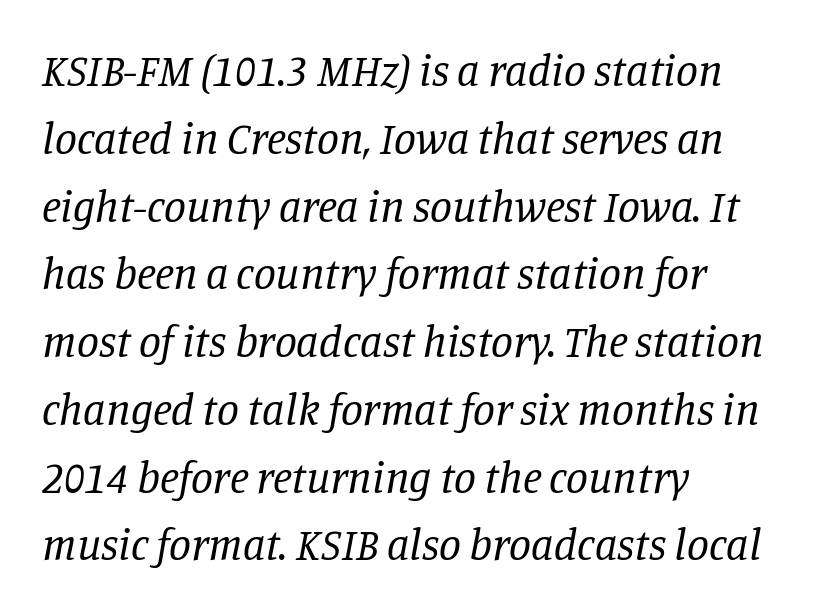
Q: Is the text bold? A: No.
Q: Is the text italic (slanted)? A: Yes, it leans right by about 11 degrees.
Q: Is the typeface a serif or a sans-serif typeface? A: Serif.
Q: Is the text underlined? A: No.
Q: How is the paragraph aligned? A: Left-aligned.
Q: Is the spacing between letters normal or unusually wide? A: Normal.
Q: Is the spacing between lines tight, normal or loose? A: Normal.
Q: Width (condensed, normal, or wide)? A: Normal.
Q: Stroke contrast? A: Low.
Q: x-height? A: Large.
Q: Monospaced? A: No.
